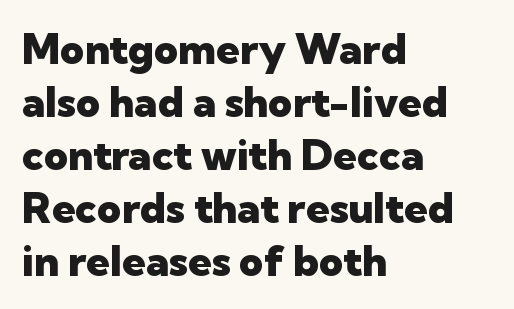
Q: Is the text bold? A: Yes.
Q: Is the text italic (slanted)? A: No, it is upright.
Q: Is the typeface a serif or a sans-serif typeface? A: Sans-serif.
Q: Is the text underlined? A: No.
Q: How is the paragraph aligned? A: Left-aligned.
Q: Is the spacing between letters normal or unusually wide? A: Normal.
Q: Is the spacing between lines tight, normal or loose? A: Normal.
Q: Width (condensed, normal, or wide)? A: Normal.
Q: Stroke contrast? A: Low.
Q: x-height? A: Medium.
Q: Monospaced? A: No.
